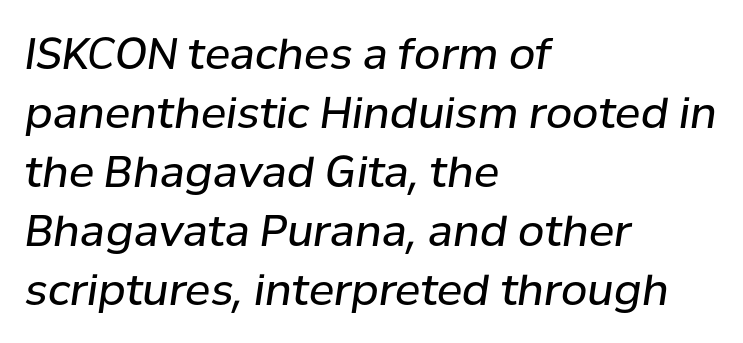
Q: Is the text bold? A: No.
Q: Is the text italic (slanted)? A: Yes, it leans right by about 8 degrees.
Q: Is the text underlined? A: No.
Q: How is the paragraph aligned? A: Left-aligned.
Q: Is the spacing between letters normal or unusually wide? A: Normal.
Q: Is the spacing between lines tight, normal or loose? A: Normal.
Q: Width (condensed, normal, or wide)? A: Normal.
Q: Stroke contrast? A: Low.
Q: x-height? A: Medium.
Q: Monospaced? A: No.
